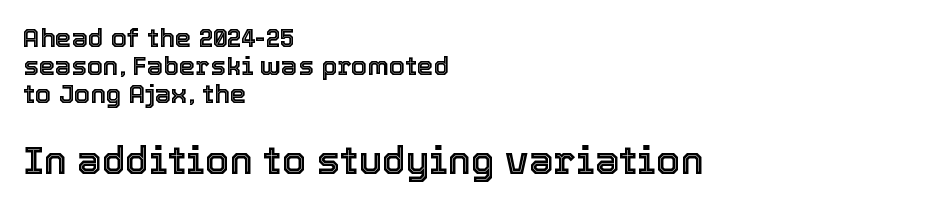
Q: Is the text italic (slanted)? A: No, it is upright.
Q: Is the text underlined? A: No.
Q: How is the paragraph aligned? A: Left-aligned.
Q: Is the spacing between letters normal or unusually wide? A: Normal.
Q: Is the spacing between lines tight, normal or loose? A: Tight.
Q: Which block of text is set in a larger size, the first (top) or the second (bottom)? A: The second (bottom) one.
Q: Width (condensed, normal, or wide)? A: Normal.
Q: x-height? A: Medium.
Q: Monospaced? A: No.
